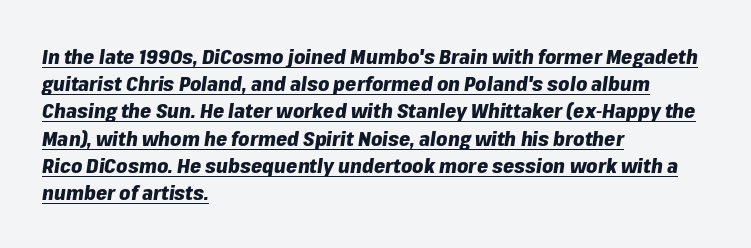
The typography opts for an oblique posture over an upright one. A normal amount of white space separates one row of letters from the next. Left-aligned paragraph, ragged on the right. Bold? Absolutely — the strokes are thick and heavy. The tracking reads as untouched default to a designer's eye.
